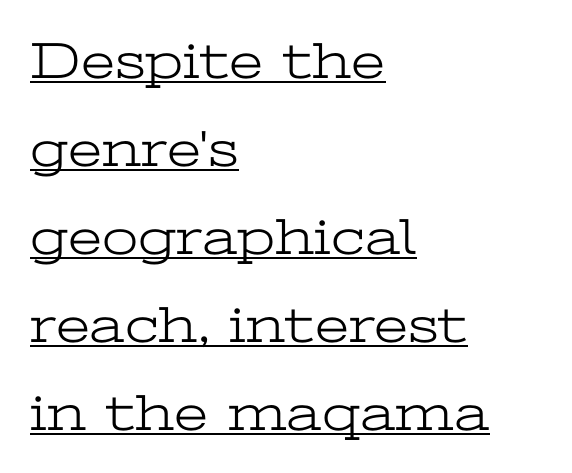
Q: Is the text bold? A: No.
Q: Is the text italic (slanted)? A: No, it is upright.
Q: Is the typeface a serif or a sans-serif typeface? A: Serif.
Q: Is the text underlined? A: Yes.
Q: How is the paragraph aligned? A: Left-aligned.
Q: Is the spacing between letters normal or unusually wide? A: Normal.
Q: Is the spacing between lines tight, normal or loose? A: Normal.
Q: Width (condensed, normal, or wide)? A: Wide.
Q: Stroke contrast? A: Low.
Q: x-height? A: Medium.
Q: Monospaced? A: No.
